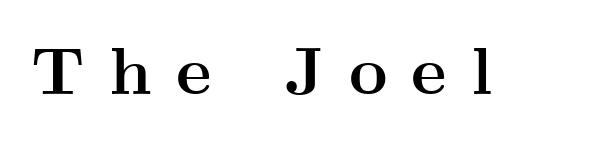
Compared with typical body copy, the letter spacing here is much looser. The designer went with a serif here, giving each stem small feet. Nope, not italic — everything's standing straight. Underlining? Definitely not there. Looks like regular typesetting: each glyph gets only the width it needs.
